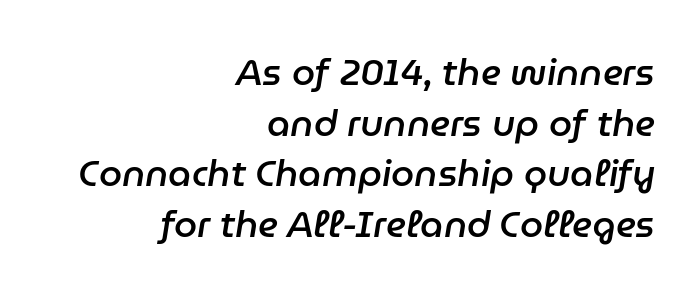
{"italic": "yes", "lean": "right", "slant_degrees": 9, "bold": "semi", "weight": "semibold", "width": "normal", "stroke_contrast": "low", "x_height": "medium", "monospaced": "no", "underline": "no", "align": "right", "line_spacing": "normal", "line_spacing_ratio": 1.37, "letter_spacing": "normal", "letter_spacing_em": 0.0, "glyph_px": 37}
